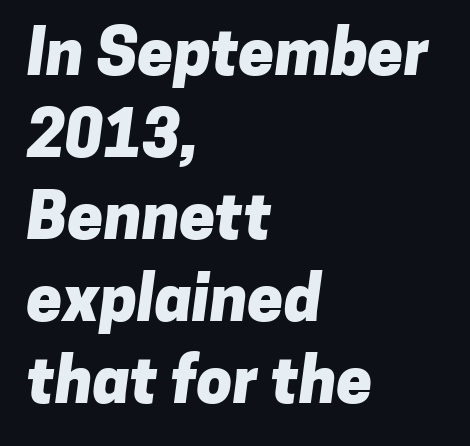
Character widths vary here, with narrow letters taking less room than wide ones. The paragraph has a hard left edge and a soft right edge. Look at the stroke-to-counter ratio: heavy, a bold. Normally led — the rows are evenly, conventionally spaced.
